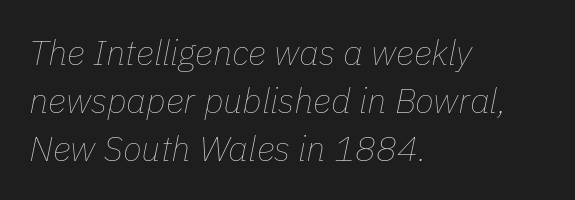
The image shows 35 px thin type, italic (leaning right); set left-aligned, normal line spacing (1.37x), normal letter spacing, not underlined; low stroke contrast and a medium x-height.
